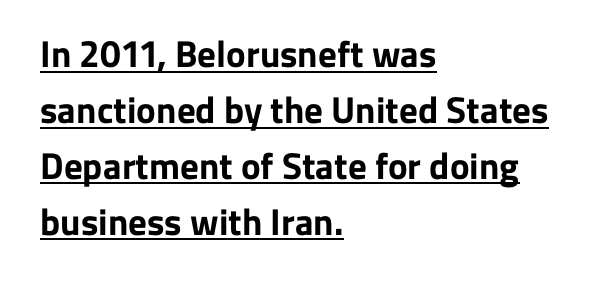
{"serif": "no", "italic": "no", "bold": "yes", "weight": "bold", "width": "normal", "stroke_contrast": "low", "x_height": "medium", "monospaced": "no", "underline": "yes", "align": "left", "line_spacing": "normal", "line_spacing_ratio": 1.51, "letter_spacing": "normal", "letter_spacing_em": 0.0, "glyph_px": 37}
